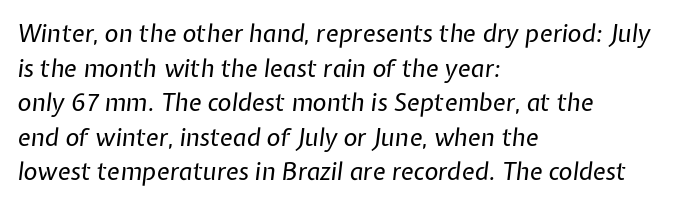
This reads as an unemphasized weight, regular at the heaviest. Quick note: italic. Honestly, the letter spacing is just normal — you wouldn't notice it. Students, observe: this is what conventionally led text looks like. The foot of each line stays bare and open.
